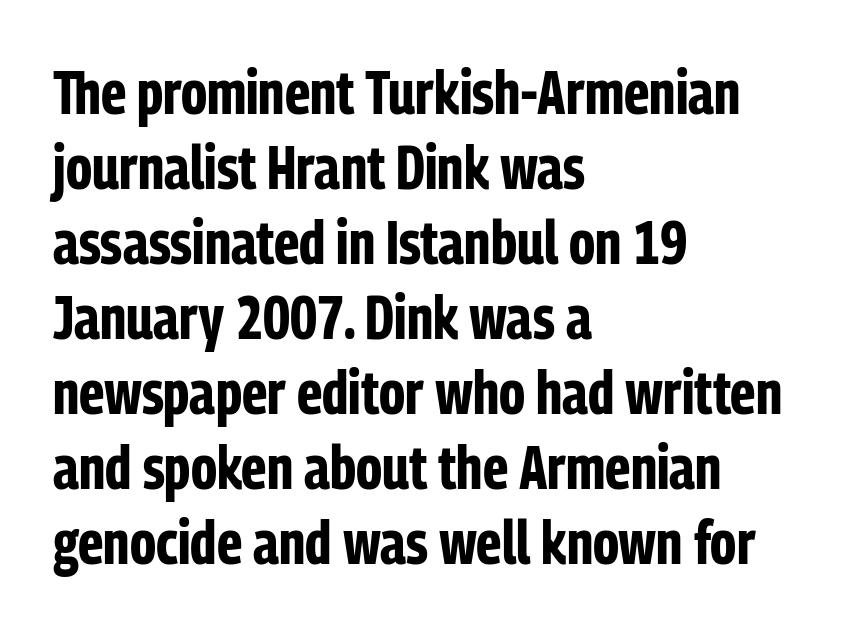
Q: Is the text bold? A: Yes.
Q: Is the text italic (slanted)? A: No, it is upright.
Q: Is the typeface a serif or a sans-serif typeface? A: Sans-serif.
Q: Is the text underlined? A: No.
Q: How is the paragraph aligned? A: Left-aligned.
Q: Is the spacing between letters normal or unusually wide? A: Normal.
Q: Width (condensed, normal, or wide)? A: Condensed.
Q: Stroke contrast? A: Low.
Q: x-height? A: Medium.
Q: Monospaced? A: No.
